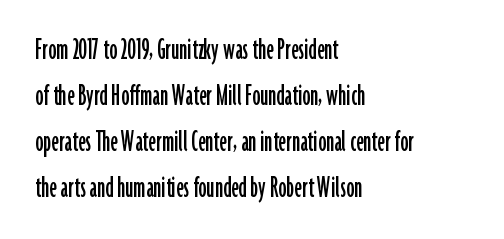
{"serif": "no", "italic": "no", "width": "condensed", "stroke_contrast": "low", "x_height": "medium", "monospaced": "no", "underline": "no", "align": "left", "line_spacing": "normal", "line_spacing_ratio": 1.44, "letter_spacing": "normal", "letter_spacing_em": 0.0, "glyph_px": 32}
